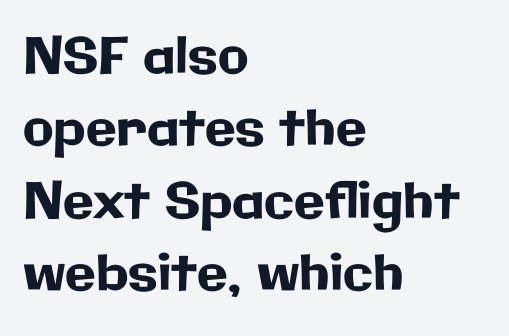
The ragged edge is on the right, which tells us the setting is flush left. If you drew a line through each stem, it would be perfectly vertical. Does the leading feel generous? No, just average. These lines are composed in type without serifs.
